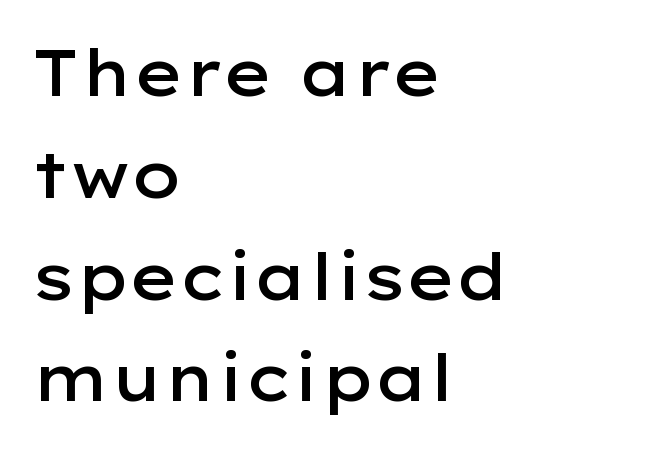
{"serif": "no", "italic": "no", "bold": "semi", "weight": "semibold", "width": "wide", "stroke_contrast": "low", "x_height": "medium", "monospaced": "no", "underline": "no", "align": "left", "line_spacing": "normal", "line_spacing_ratio": 1.59, "letter_spacing": "normal", "letter_spacing_em": 0.0, "glyph_px": 64}
